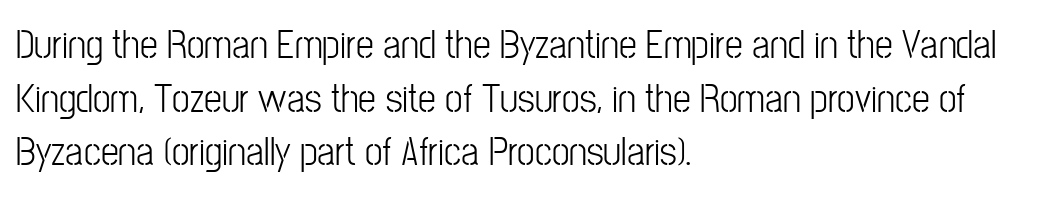
The foot of each line stays bare and open. Character widths vary here, with narrow letters taking less room than wide ones. A light-to-regular cut is what we see here. The lines are quadded left. Quick note: not italic, upright.
